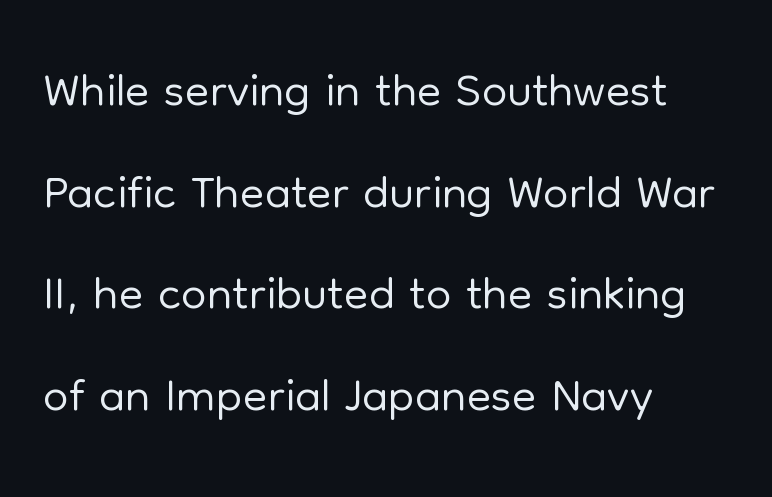
Q: Is the text bold? A: No.
Q: Is the text italic (slanted)? A: No, it is upright.
Q: Is the typeface a serif or a sans-serif typeface? A: Sans-serif.
Q: Is the text underlined? A: No.
Q: How is the paragraph aligned? A: Left-aligned.
Q: Is the spacing between letters normal or unusually wide? A: Normal.
Q: Is the spacing between lines tight, normal or loose? A: Normal.
Q: Width (condensed, normal, or wide)? A: Normal.
Q: Stroke contrast? A: Low.
Q: x-height? A: Medium.
Q: Monospaced? A: No.
